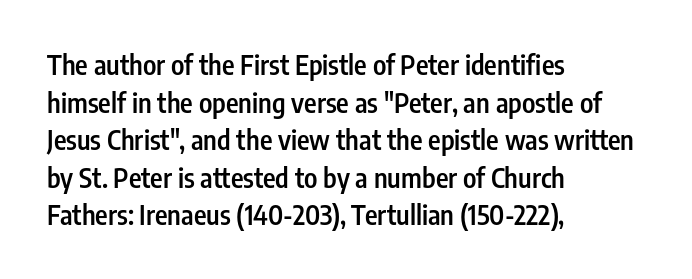
The image shows 27 px text type, upright; set left-aligned, normal line spacing (1.39x), normal letter spacing, not underlined.
